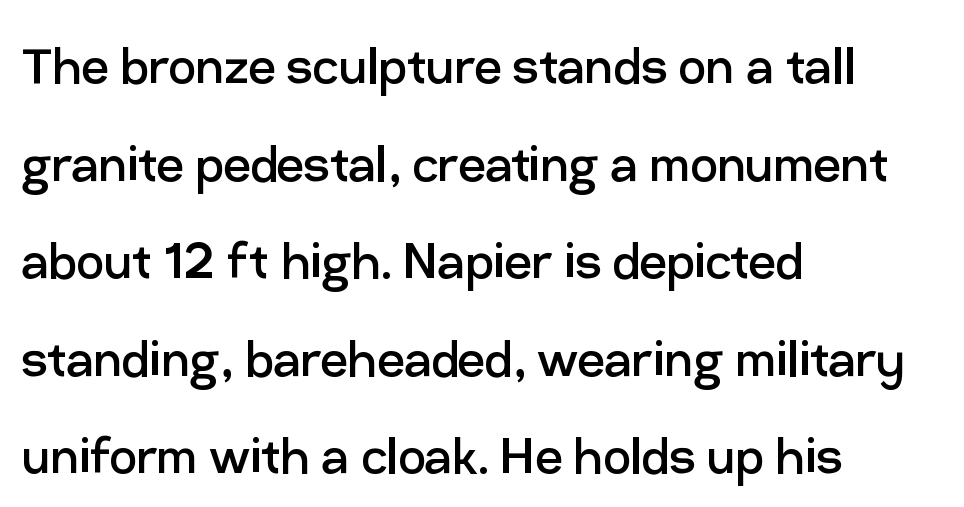
Honestly, the row spacing looks completely unremarkable. Reading down the block, your eye returns to a fixed left position each line. The lettering holds an erect, upright posture throughout. The letters carry no serifs — their stems end cleanly without finishing strokes. Summary of weight: not heavy and not bold. Each letter keeps its own natural width here, so spacing adapts to shape.
